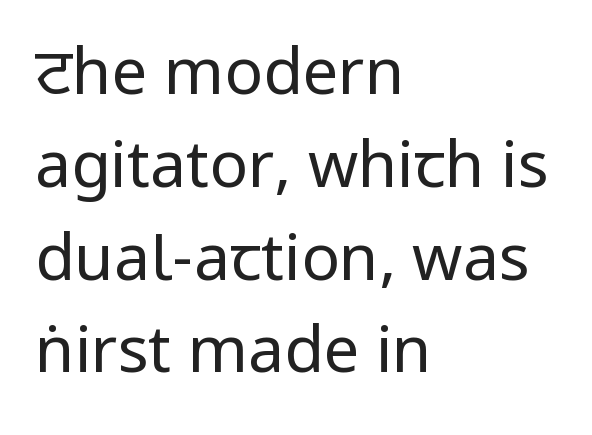
The image shows 64 px regular-weight, condensed sans-serif type, upright; set left-aligned, normal line spacing (1.45x), normal letter spacing, not underlined; low stroke contrast and a large x-height.
